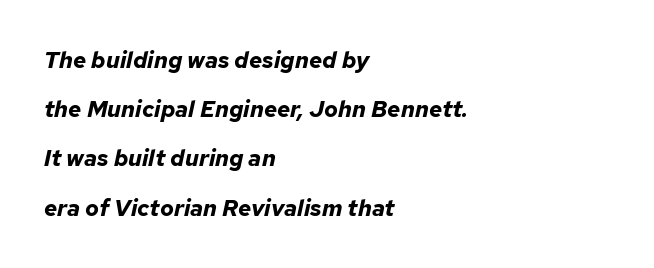
The image shows 23 px bold type, italic (leaning right); set left-aligned, loose line spacing (2.14x), normal letter spacing, not underlined.
